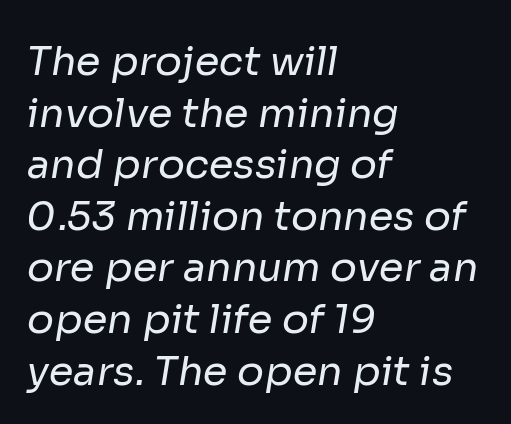
Each word holds together tightly as a unit, with standard inter-letter gaps. Each letter keeps its own natural width here, so spacing adapts to shape. Left-aligned paragraph, ragged on the right. Beneath every word, the page is bare. A typesetter would call this leading conventional body-copy spacing. The strokes are not fattened; the text isn't bold.
